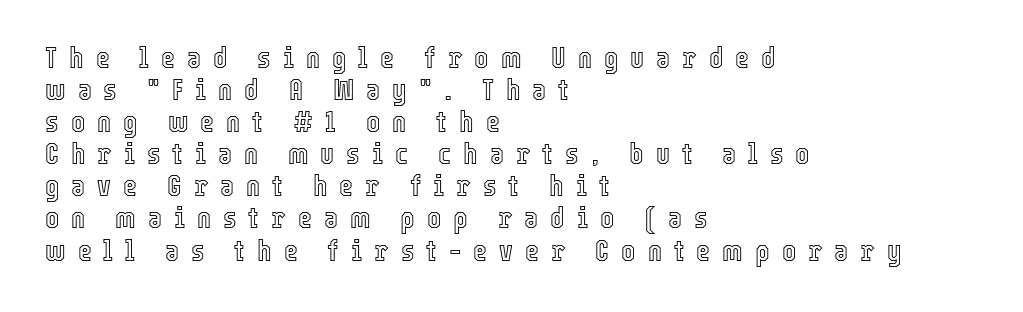
The image shows 30 px condensed type, upright; set left-aligned, tight line spacing (1.07x), unusually wide letter spacing (+0.4 em), not underlined; a medium x-height.
